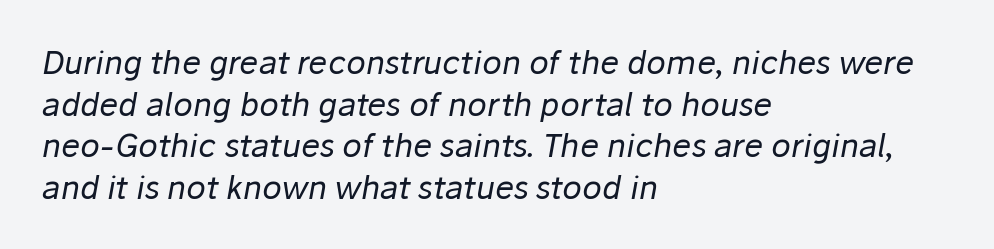
Q: Is the text bold? A: No.
Q: Is the text italic (slanted)? A: Yes, it leans right by about 10 degrees.
Q: Is the text underlined? A: No.
Q: How is the paragraph aligned? A: Left-aligned.
Q: Is the spacing between letters normal or unusually wide? A: Normal.
Q: Is the spacing between lines tight, normal or loose? A: Normal.
Q: Width (condensed, normal, or wide)? A: Normal.
Q: Stroke contrast? A: Low.
Q: x-height? A: Medium.
Q: Monospaced? A: No.
